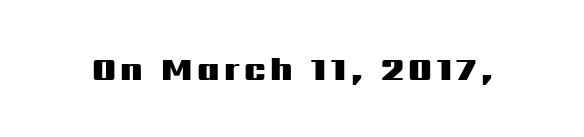
Q: Is the text bold? A: Yes.
Q: Is the text italic (slanted)? A: No, it is upright.
Q: Is the typeface a serif or a sans-serif typeface? A: Sans-serif.
Q: Is the text underlined? A: No.
Q: Width (condensed, normal, or wide)? A: Wide.
Q: Stroke contrast? A: Medium.
Q: x-height? A: Medium.
Q: Monospaced? A: No.
